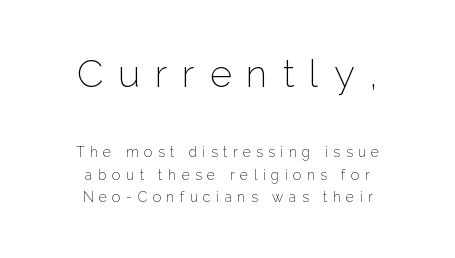
Q: Is the text bold? A: No.
Q: Is the text italic (slanted)? A: No, it is upright.
Q: Is the typeface a serif or a sans-serif typeface? A: Sans-serif.
Q: Is the text underlined? A: No.
Q: How is the paragraph aligned? A: Centered.
Q: Is the spacing between letters normal or unusually wide? A: Unusually wide.
Q: Is the spacing between lines tight, normal or loose? A: Normal.
Q: Which block of text is set in a larger size, the first (top) or the second (bottom)? A: The first (top) one.
Q: Width (condensed, normal, or wide)? A: Normal.
Q: Stroke contrast? A: Low.
Q: x-height? A: Medium.
Q: Monospaced? A: No.
